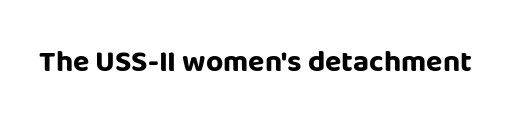
{"serif": "no", "italic": "no", "bold": "yes", "weight": "bold", "width": "normal", "stroke_contrast": "low", "x_height": "large", "monospaced": "no", "underline": "no", "letter_spacing": "normal", "letter_spacing_em": 0.0, "glyph_px": 30}
